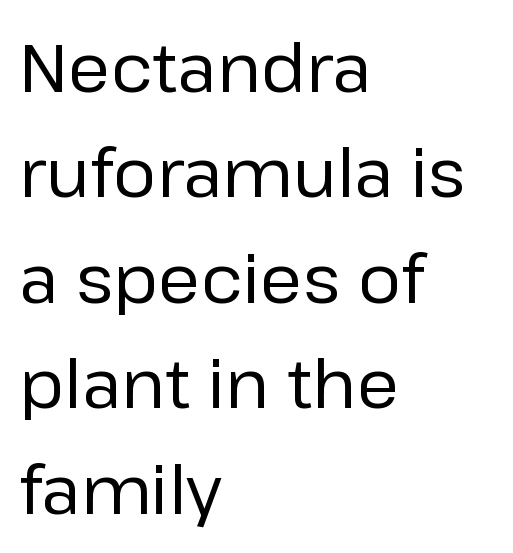
{"serif": "no", "italic": "no", "bold": "no", "weight": "regular", "width": "normal", "stroke_contrast": "low", "x_height": "medium", "monospaced": "no", "underline": "no", "align": "left", "line_spacing": "normal", "line_spacing_ratio": 1.55, "letter_spacing": "normal", "letter_spacing_em": 0.0, "glyph_px": 68}
